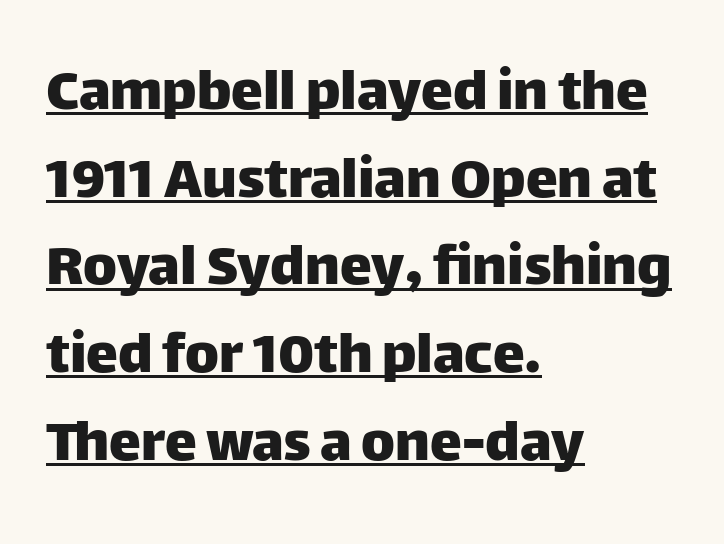
Q: Is the text italic (slanted)? A: No, it is upright.
Q: Is the typeface a serif or a sans-serif typeface? A: Sans-serif.
Q: Is the text underlined? A: Yes.
Q: How is the paragraph aligned? A: Left-aligned.
Q: Is the spacing between letters normal or unusually wide? A: Normal.
Q: Is the spacing between lines tight, normal or loose? A: Normal.
Q: Width (condensed, normal, or wide)? A: Normal.
Q: Stroke contrast? A: Low.
Q: x-height? A: Large.
Q: Monospaced? A: No.
